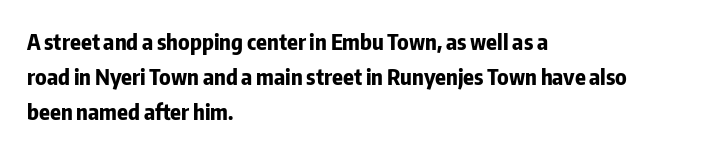
{"italic": "no", "bold": "yes", "underline": "no", "align": "left", "line_spacing": "normal", "line_spacing_ratio": 1.59, "letter_spacing": "normal", "letter_spacing_em": 0.0, "glyph_px": 22}
